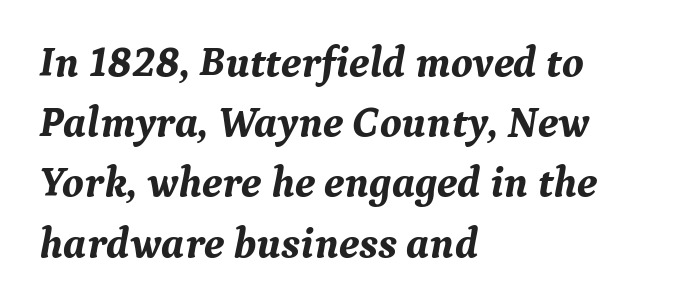
Anything drawn beneath the words? Only blank space. Horizontally, the lines are justified to the leading edge only. The passage shown is typed in a proportional face where columns would drift. A typesetter would call this leading conventional body-copy spacing. Students, this is bold: see how much ink each stroke carries.
